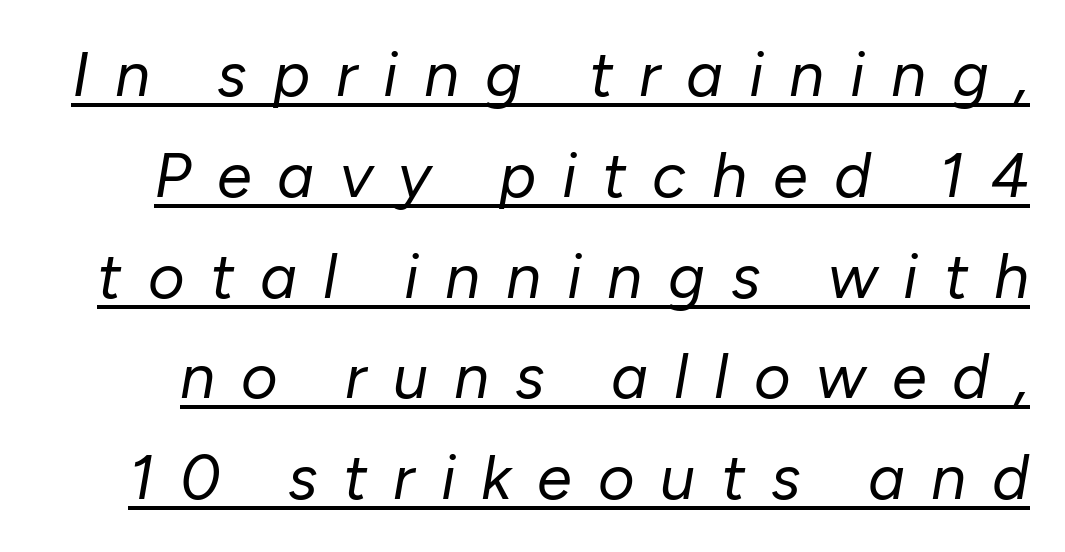
The image shows 63 px regular-weight type, italic (leaning right); set normal line spacing (1.6x), unusually wide letter spacing (+0.41 em), underlined; low stroke contrast and a medium x-height.
